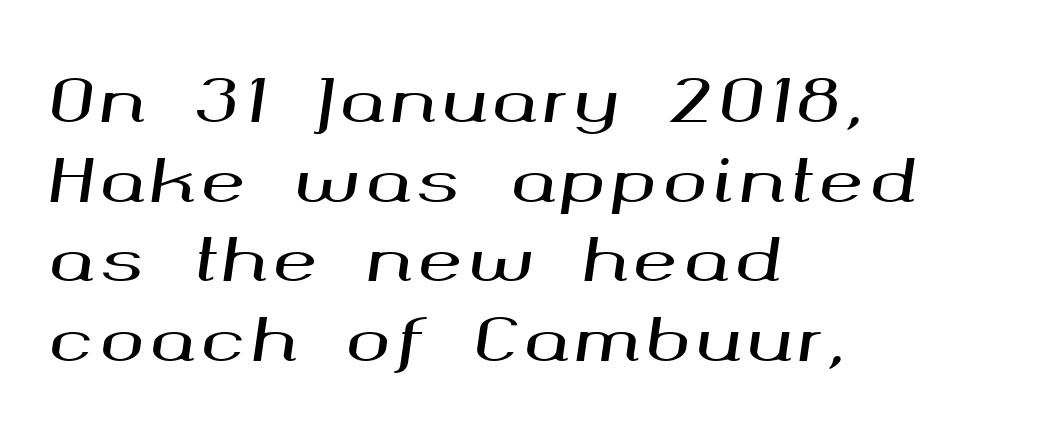
Is the block centered? No — it sits flush against the left margin. The rendering uses natural spacing where letterforms have individual widths. Each row of text sits above clean, open space. An italicized treatment has been applied to the whole sample. These lines sit exactly where default settings would place them.
